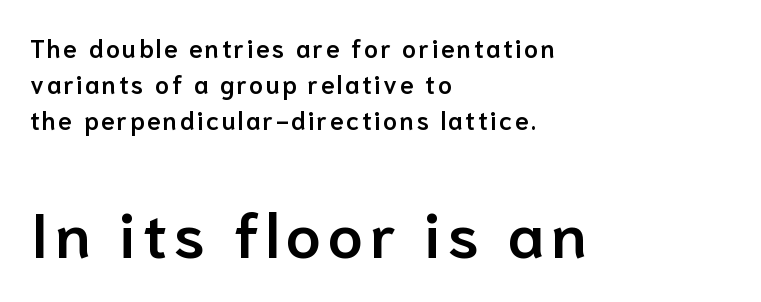
These lines stack with their left ends in a neat column. The zone under the glyphs is completely vacant. The rendering uses a semibold face; strokes are thickened but not to full bold. Horizontal bands of white between lines are of average thickness. Scale increases going downward across the two blocks. Nope, no serifs anywhere on these letters.
